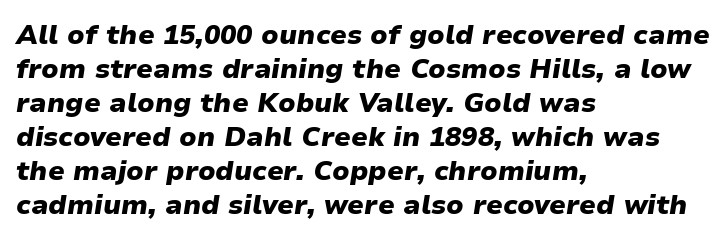
Is there much room between lines? A standard amount, neither cramped nor airy. Plain, unruled lines of type. The letters are slanted; this is an italic face. Line starts are locked; line ends wander. Set as a true bold cut, around the 700 mark.
